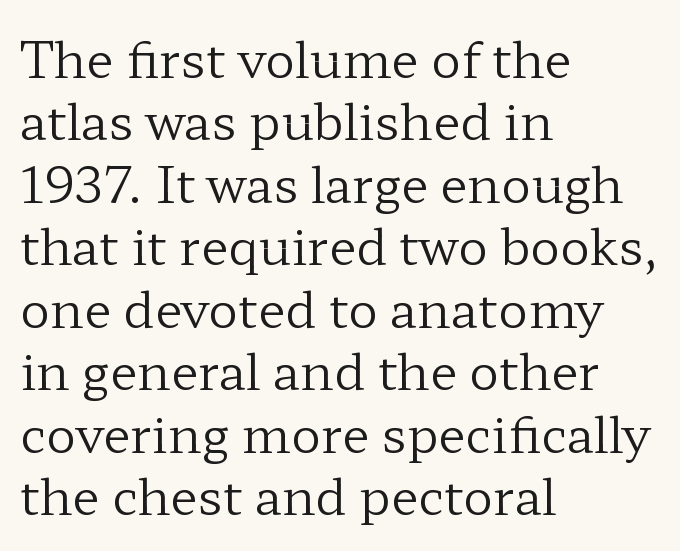
Q: Is the text bold? A: No.
Q: Is the text italic (slanted)? A: No, it is upright.
Q: Is the typeface a serif or a sans-serif typeface? A: Serif.
Q: Is the text underlined? A: No.
Q: How is the paragraph aligned? A: Left-aligned.
Q: Is the spacing between letters normal or unusually wide? A: Normal.
Q: Is the spacing between lines tight, normal or loose? A: Normal.
Q: Width (condensed, normal, or wide)? A: Wide.
Q: Stroke contrast? A: Low.
Q: x-height? A: Medium.
Q: Monospaced? A: No.
